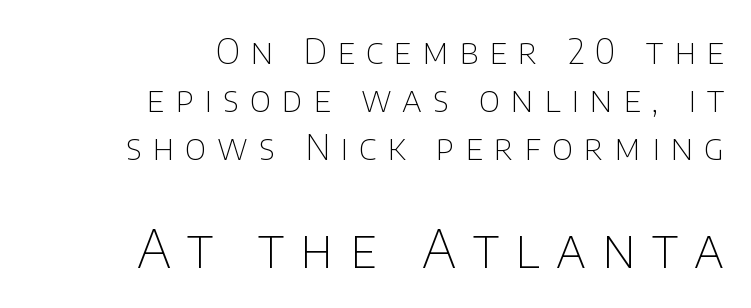
{"serif": "no", "italic": "no", "bold": "no", "weight": "thin", "width": "normal", "stroke_contrast": "low", "x_height": "large", "monospaced": "no", "underline": "no", "align": "right", "line_spacing": "normal", "line_spacing_ratio": 1.37, "letter_spacing": "wide", "letter_spacing_em": 0.31, "larger_block": "second", "size_ratio": 1.51, "glyph_px": 53}
